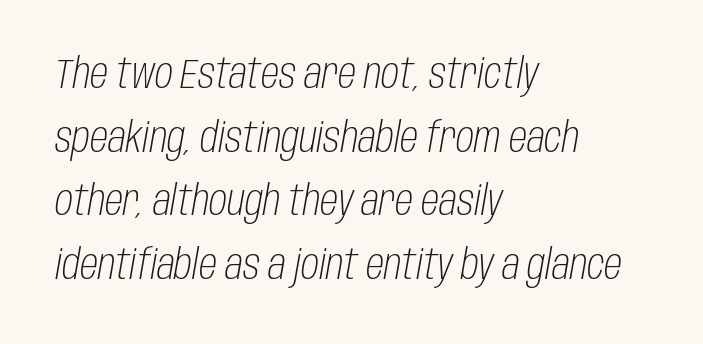
Observe the lean: these are italic letterforms. Inter-character spacing is left at the font's built-in metrics. A bare baseline throughout the passage. Here the designer chose a conventional face with non-uniform glyph widths. Reading down the block, your eye returns to a fixed left position each line. Quick note: interline space is typical.
